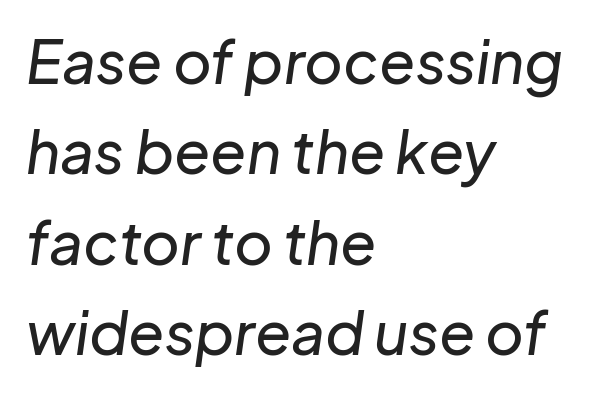
Q: Is the text italic (slanted)? A: Yes, it leans right by about 8 degrees.
Q: Is the text underlined? A: No.
Q: How is the paragraph aligned? A: Left-aligned.
Q: Is the spacing between letters normal or unusually wide? A: Normal.
Q: Is the spacing between lines tight, normal or loose? A: Normal.
Q: Width (condensed, normal, or wide)? A: Normal.
Q: Stroke contrast? A: Low.
Q: x-height? A: Medium.
Q: Monospaced? A: No.
